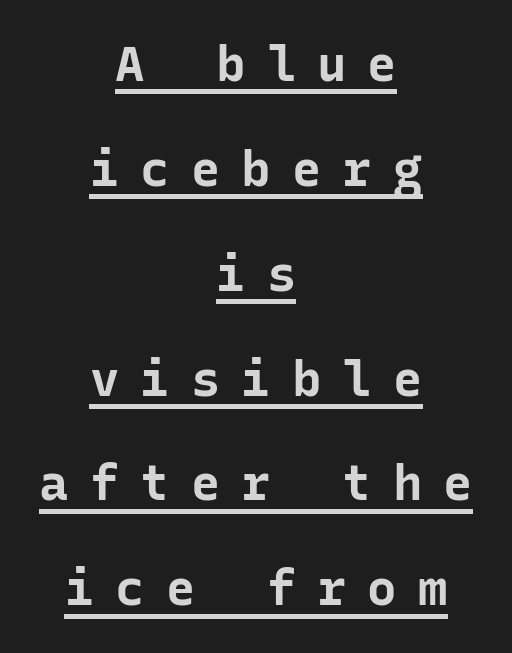
{"serif": "no", "italic": "no", "bold": "yes", "weight": "bold", "width": "normal", "stroke_contrast": "low", "x_height": "medium", "monospaced": "yes", "underline": "yes", "align": "center", "line_spacing": "loose", "line_spacing_ratio": 2.14, "letter_spacing": "wide", "letter_spacing_em": 0.43, "glyph_px": 49}
